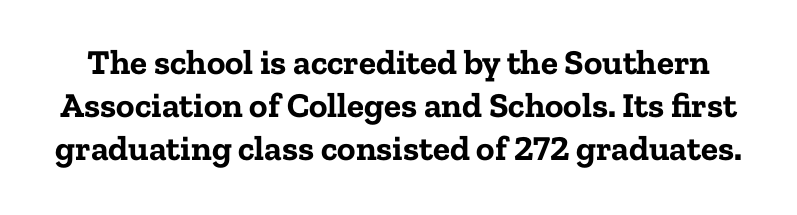
{"serif": "yes", "italic": "no", "bold": "yes", "weight": "bold", "width": "normal", "stroke_contrast": "low", "x_height": "medium", "monospaced": "no", "underline": "no", "line_spacing_ratio": 1.23, "letter_spacing": "normal", "letter_spacing_em": 0.0, "glyph_px": 35}
